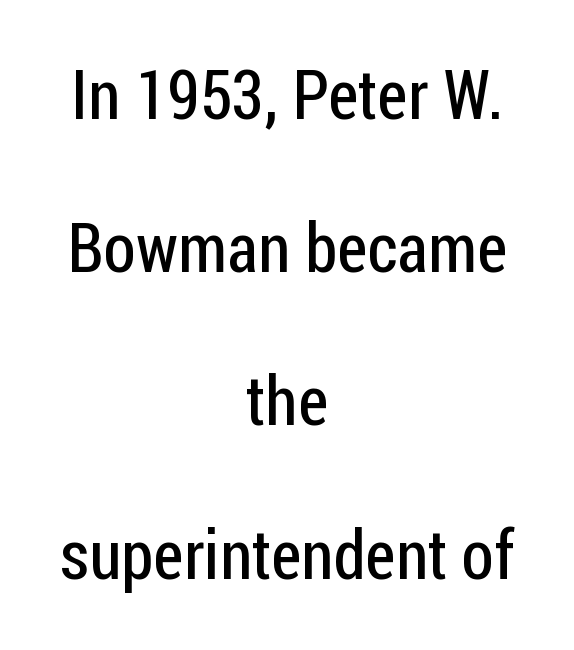
The rendering positions every line midway between the sides. The typeface chosen for these lines omits serifs. Posture: vertical. No letter is thick-stroked: the sample isn't bold. The passage shown stacks its lines with a broad gap.
